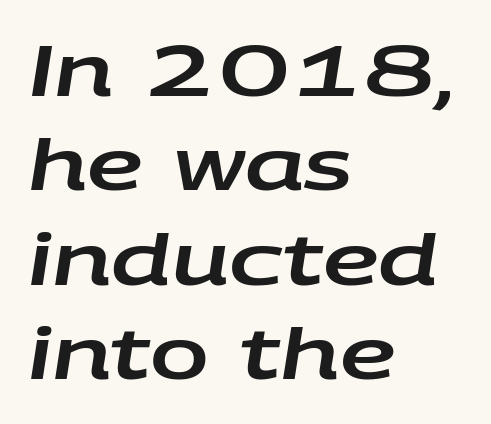
{"italic": "yes", "lean": "right", "slant_degrees": 9, "width": "wide", "stroke_contrast": "low", "x_height": "large", "monospaced": "no", "underline": "no", "align": "left", "line_spacing": "normal", "line_spacing_ratio": 1.35, "letter_spacing": "normal", "letter_spacing_em": 0.0, "glyph_px": 70}
